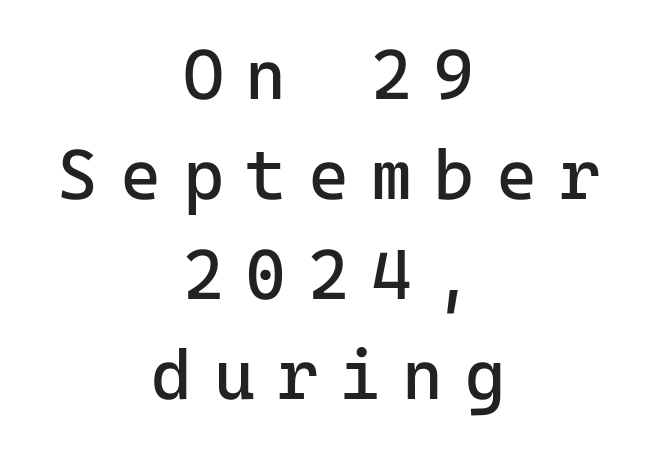
Observe the absence of serifs on each vertical stroke in this sample. Casual observation: everything's sitting right in the middle. Stem width sits at or under what a default text font uses. Normally led — the rows are evenly, conventionally spaced. The letters stand upright; this is a roman face.
